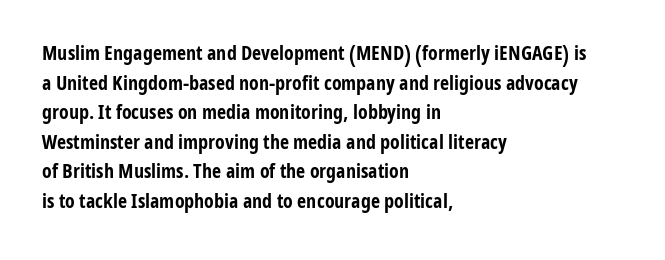
The image shows 20 px bold type, upright; set left-aligned, normal line spacing (1.48x), normal letter spacing, not underlined.
